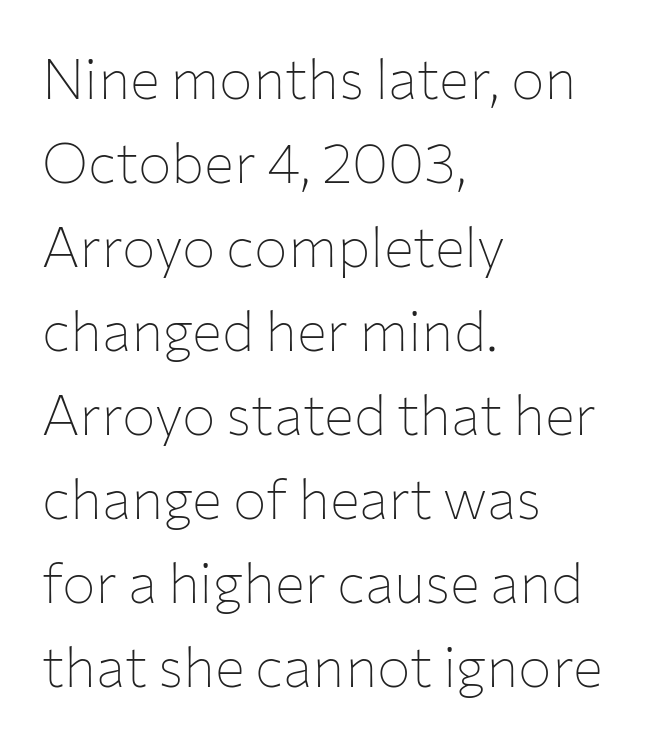
The image shows 56 px thin sans-serif type, upright; set left-aligned, normal line spacing (1.5x), normal letter spacing, not underlined; low stroke contrast and a medium x-height.
